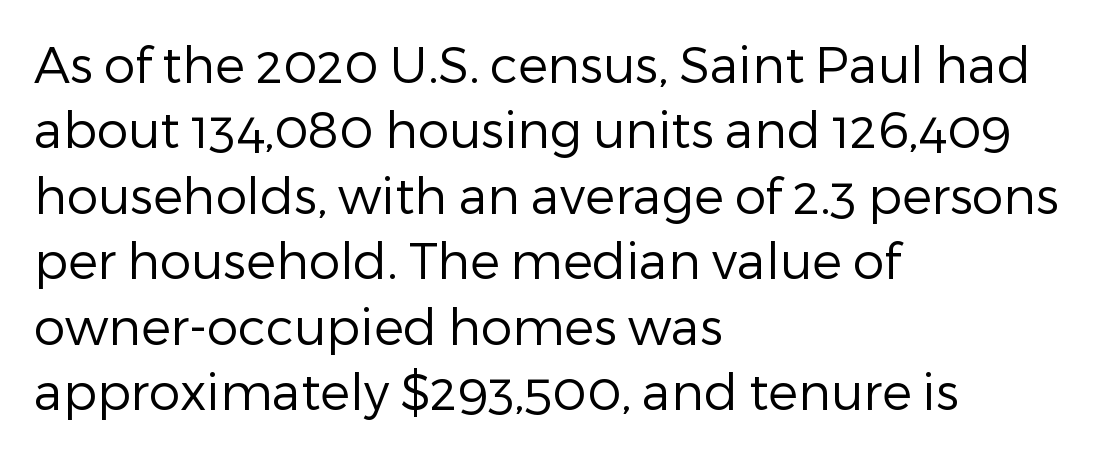
The image shows 50 px regular-weight sans-serif type, upright; set left-aligned, normal line spacing (1.31x), normal letter spacing, not underlined; low stroke contrast and a medium x-height.
